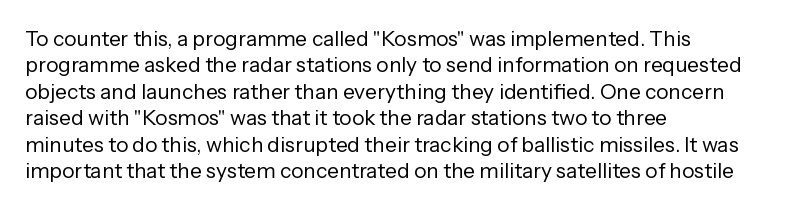
The rendering uses a moderate line-height, typical for paragraphs. Only glyphs here, with clear space below each row. The passage is arranged the way most books set body copy — flush left. Spacing between characters is what you'd get straight out of the box.
